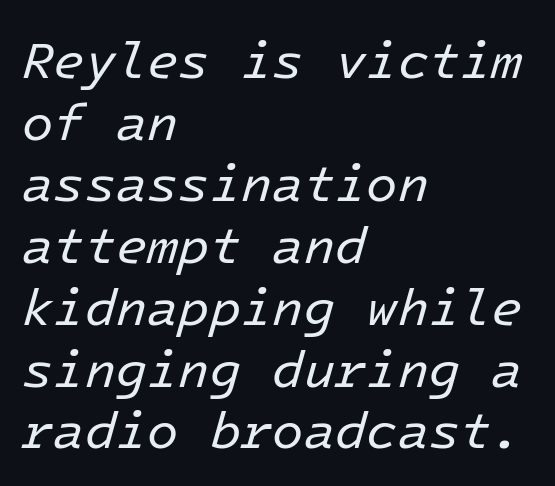
The image shows 51 px regular-weight type, italic (leaning right); set left-aligned, line spacing 1.21x, normal letter spacing, not underlined; low stroke contrast and a medium x-height.
